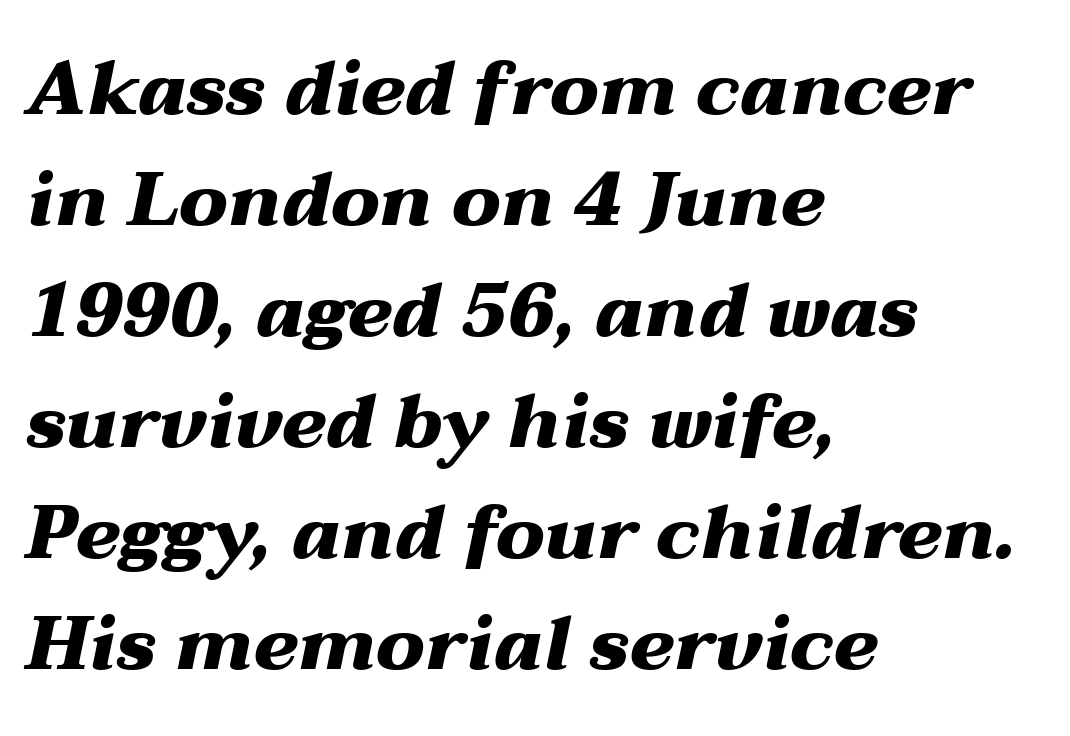
You could not count columns in this text — the font is proportionally spaced. The letters are slanted; this is an italic face. Regular leading. Thick stems and heavy bowls — unmistakably bold. Short note: letters normally spaced.
